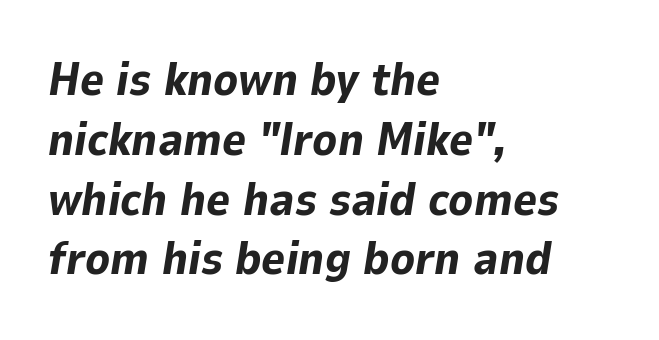
Q: Is the text bold? A: Yes.
Q: Is the text italic (slanted)? A: Yes, it leans right by about 9 degrees.
Q: Is the text underlined? A: No.
Q: How is the paragraph aligned? A: Left-aligned.
Q: Is the spacing between letters normal or unusually wide? A: Normal.
Q: Is the spacing between lines tight, normal or loose? A: Normal.
Q: Width (condensed, normal, or wide)? A: Normal.
Q: Stroke contrast? A: Low.
Q: x-height? A: Medium.
Q: Monospaced? A: No.
